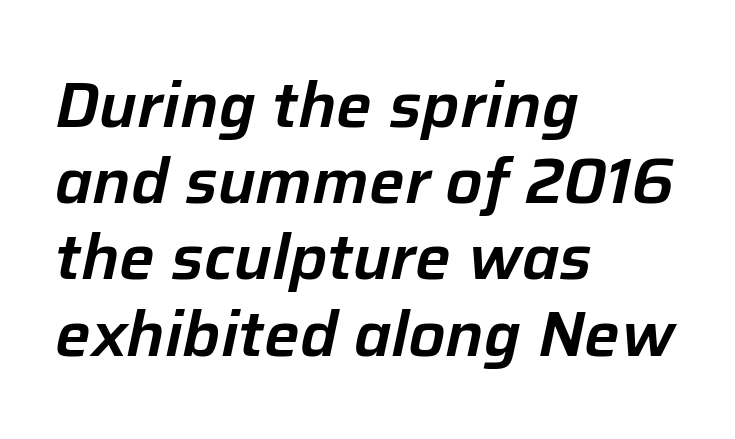
{"italic": "yes", "lean": "right", "slant_degrees": 12, "width": "normal", "stroke_contrast": "low", "x_height": "medium", "monospaced": "no", "underline": "no", "align": "left", "line_spacing_ratio": 1.21, "letter_spacing": "normal", "letter_spacing_em": 0.0, "glyph_px": 63}
